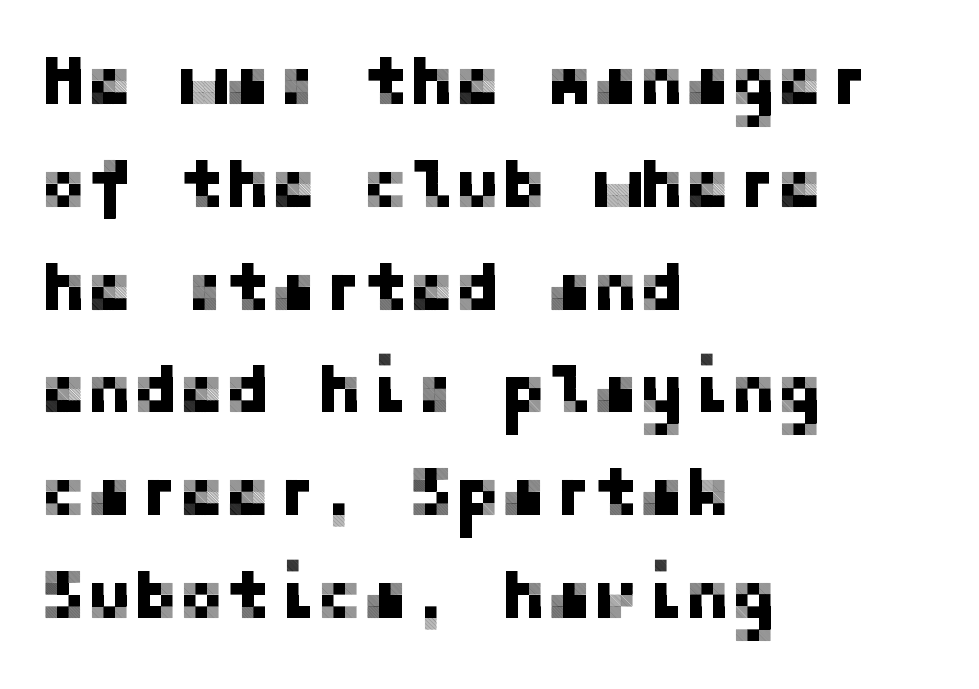
Q: Is the text italic (slanted)? A: No, it is upright.
Q: Is the typeface a serif or a sans-serif typeface? A: Sans-serif.
Q: Is the text underlined? A: No.
Q: How is the paragraph aligned? A: Left-aligned.
Q: Is the spacing between letters normal or unusually wide? A: Normal.
Q: Is the spacing between lines tight, normal or loose? A: Normal.
Q: Width (condensed, normal, or wide)? A: Normal.
Q: Stroke contrast? A: Low.
Q: x-height? A: Medium.
